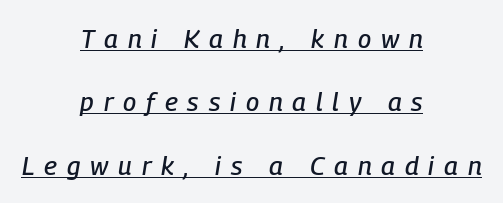
Q: Is the text italic (slanted)? A: Yes, it leans right by about 9 degrees.
Q: Is the text underlined? A: Yes.
Q: How is the paragraph aligned? A: Centered.
Q: Is the spacing between letters normal or unusually wide? A: Unusually wide.
Q: Is the spacing between lines tight, normal or loose? A: Loose.
